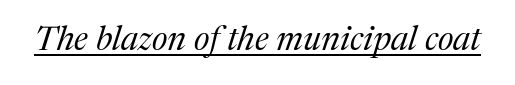
Q: Is the text bold? A: No.
Q: Is the text italic (slanted)? A: Yes, it leans right by about 17 degrees.
Q: Is the typeface a serif or a sans-serif typeface? A: Serif.
Q: Is the text underlined? A: Yes.
Q: Is the spacing between letters normal or unusually wide? A: Normal.
Q: Width (condensed, normal, or wide)? A: Normal.
Q: Stroke contrast? A: Medium.
Q: x-height? A: Medium.
Q: Monospaced? A: No.
